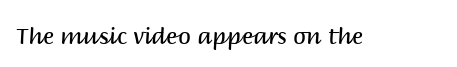
Q: Is the text bold? A: No.
Q: Is the text italic (slanted)? A: Yes.
Q: Is the text underlined? A: No.
Q: Is the spacing between letters normal or unusually wide? A: Normal.
